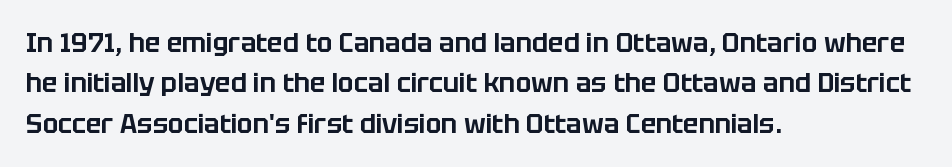
The image shows 26 px text type, upright; set left-aligned, normal line spacing (1.55x), normal letter spacing, not underlined.
